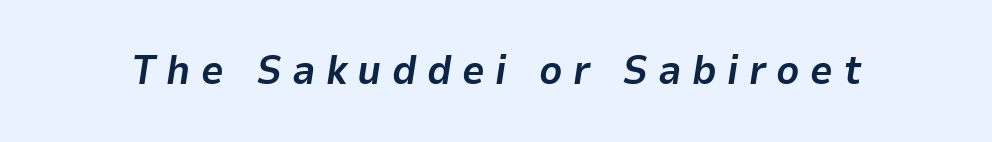
Weight: bold. The letters advance in unequal steps, a hallmark of proportional type. This sample uses an oblique cut, with every glyph tilted off the vertical. These lines have a slow, spaced-out rhythm from letter to letter. Rule under the text: the space is simply empty.
